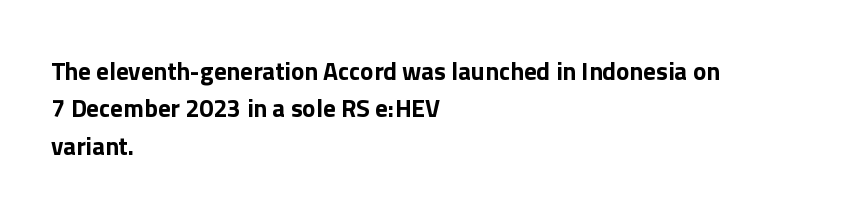
Baseline-to-baseline distance is the conventional proportion of letter height. The typesetter chose a ragged-right arrangement here. The zone under the glyphs is completely vacant. Typesetter's note: full bold, strokes at maximum text heaviness. In terms of posture, this sample is upright. The horizontal fit of the characters is conventional and even.
